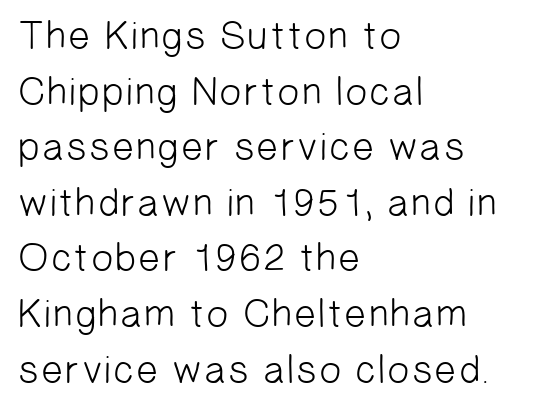
{"serif": "no", "bold": "no", "weight": "light", "width": "normal", "stroke_contrast": "low", "x_height": "medium", "monospaced": "no", "underline": "no", "align": "left", "line_spacing": "normal", "line_spacing_ratio": 1.39, "letter_spacing": "normal", "letter_spacing_em": 0.0, "glyph_px": 40}
